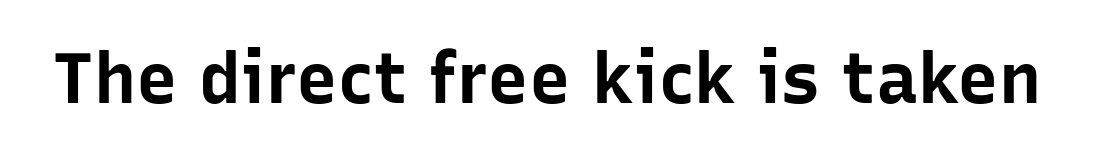
{"serif": "no", "italic": "no", "bold": "yes", "weight": "bold", "width": "normal", "stroke_contrast": "low", "x_height": "medium", "monospaced": "no", "underline": "no", "letter_spacing": "normal", "letter_spacing_em": 0.0, "glyph_px": 70}
